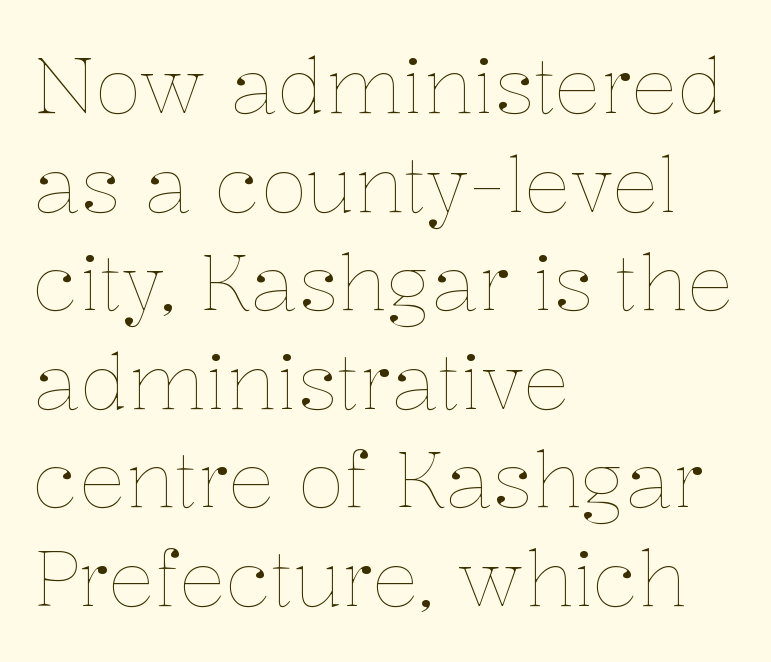
The letters advance in unequal steps, a hallmark of proportional type. Characters remain perfectly vertical along every line. Clear beneath every line of the passage. This rendering uses left alignment, leaving the right contour irregular.
